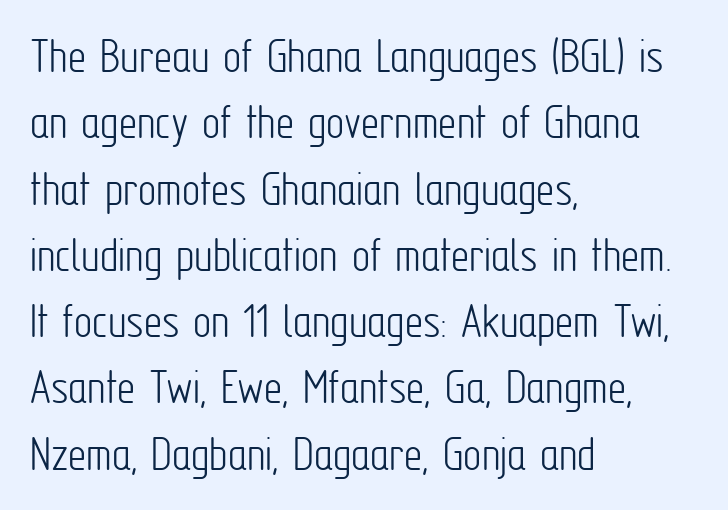
Q: Is the text bold? A: No.
Q: Is the text italic (slanted)? A: No, it is upright.
Q: Is the typeface a serif or a sans-serif typeface? A: Sans-serif.
Q: Is the text underlined? A: No.
Q: How is the paragraph aligned? A: Left-aligned.
Q: Is the spacing between letters normal or unusually wide? A: Normal.
Q: Is the spacing between lines tight, normal or loose? A: Normal.
Q: Width (condensed, normal, or wide)? A: Condensed.
Q: Stroke contrast? A: Low.
Q: x-height? A: Medium.
Q: Monospaced? A: No.
